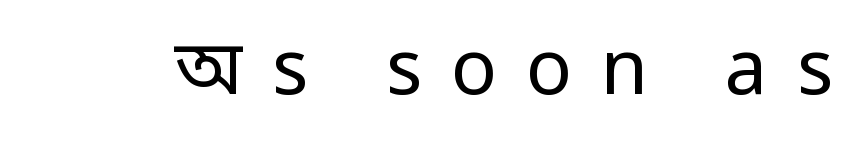
Q: Is the text bold? A: No.
Q: Is the text italic (slanted)? A: No, it is upright.
Q: Is the typeface a serif or a sans-serif typeface? A: Sans-serif.
Q: Is the text underlined? A: No.
Q: Is the spacing between letters normal or unusually wide? A: Unusually wide.
Q: Width (condensed, normal, or wide)? A: Condensed.
Q: Stroke contrast? A: Low.
Q: x-height? A: Large.
Q: Monospaced? A: No.
